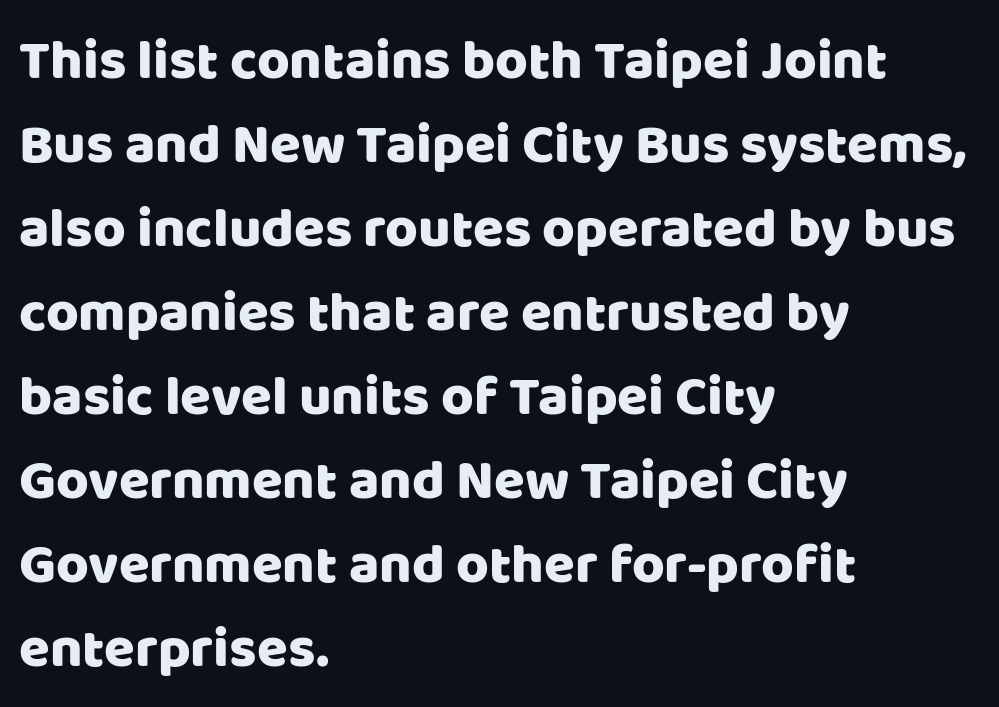
{"serif": "no", "italic": "no", "width": "normal", "stroke_contrast": "low", "x_height": "large", "monospaced": "no", "underline": "no", "align": "left", "line_spacing": "normal", "line_spacing_ratio": 1.5, "letter_spacing": "normal", "letter_spacing_em": 0.0, "glyph_px": 56}
